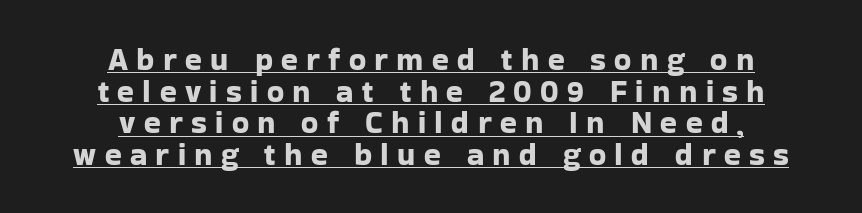
{"serif": "no", "italic": "no", "width": "normal", "stroke_contrast": "low", "x_height": "medium", "monospaced": "no", "underline": "yes", "align": "center", "line_spacing": "tight", "line_spacing_ratio": 1.02, "letter_spacing": "wide", "letter_spacing_em": 0.27, "glyph_px": 31}
